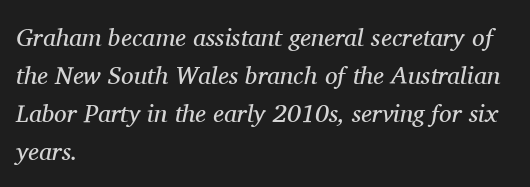
The text block is weighted toward the left margin, trailing off unevenly rightward. Regarding leading, the lines here are spaced in the standard way. Students, note that the glyphs here touch the page at normal intervals. Only glyphs here, with clear space below each row.
